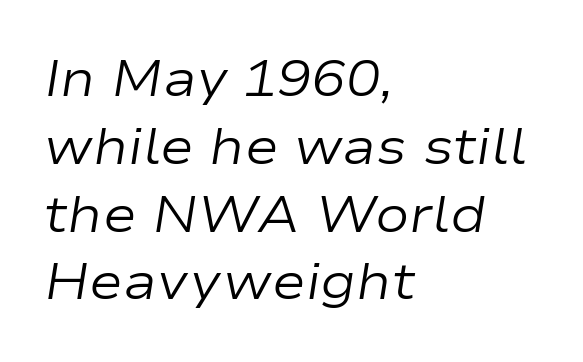
The image shows 51 px regular-weight, wide type, italic (leaning right); set left-aligned, normal line spacing (1.33x), normal letter spacing, not underlined; low stroke contrast and a medium x-height.
